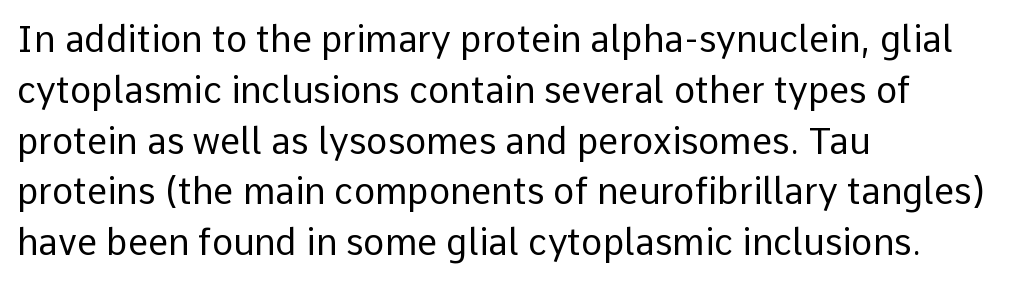
Q: Is the text bold? A: No.
Q: Is the text italic (slanted)? A: No, it is upright.
Q: Is the typeface a serif or a sans-serif typeface? A: Sans-serif.
Q: Is the text underlined? A: No.
Q: How is the paragraph aligned? A: Left-aligned.
Q: Is the spacing between letters normal or unusually wide? A: Normal.
Q: Is the spacing between lines tight, normal or loose? A: Normal.
Q: Width (condensed, normal, or wide)? A: Normal.
Q: Stroke contrast? A: Low.
Q: x-height? A: Medium.
Q: Monospaced? A: No.
